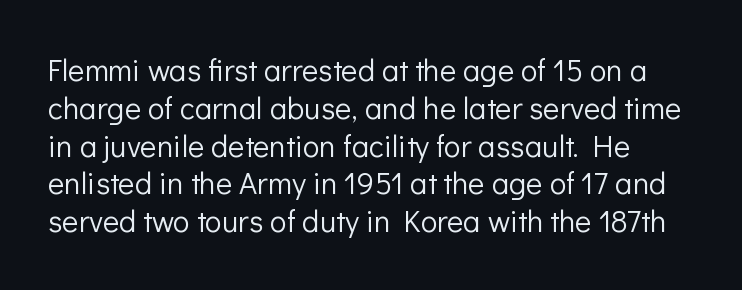
The image shows 31 px light sans-serif type, upright; set line spacing 1.22x, normal letter spacing, not underlined; low stroke contrast and a medium x-height.
